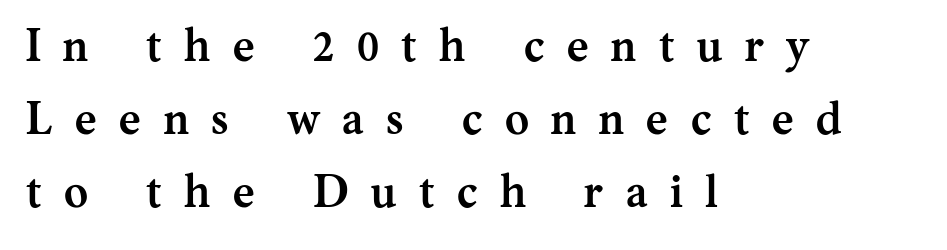
Q: Is the text bold? A: Yes.
Q: Is the text italic (slanted)? A: No, it is upright.
Q: Is the typeface a serif or a sans-serif typeface? A: Serif.
Q: Is the text underlined? A: No.
Q: How is the paragraph aligned? A: Left-aligned.
Q: Is the spacing between letters normal or unusually wide? A: Unusually wide.
Q: Is the spacing between lines tight, normal or loose? A: Normal.
Q: Width (condensed, normal, or wide)? A: Normal.
Q: Stroke contrast? A: Medium.
Q: x-height? A: Medium.
Q: Monospaced? A: No.
